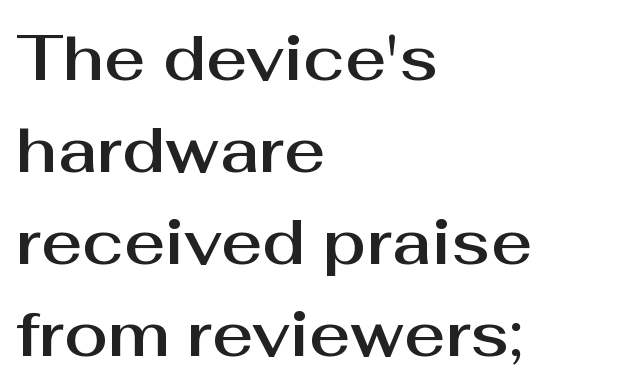
The image shows 63 px sans-serif type, upright; set left-aligned, normal line spacing (1.46x), normal letter spacing, not underlined; medium stroke contrast and a medium x-height.
